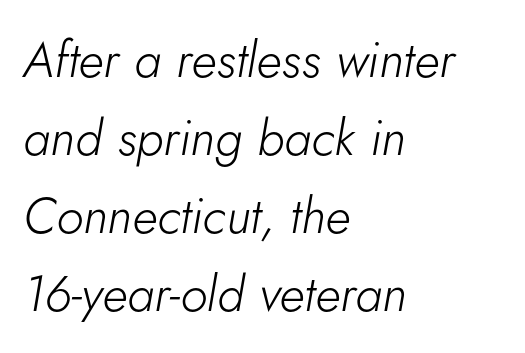
{"italic": "yes", "lean": "right", "slant_degrees": 5, "bold": "no", "weight": "light", "width": "normal", "stroke_contrast": "low", "x_height": "small", "monospaced": "no", "underline": "no", "align": "left", "line_spacing": "normal", "line_spacing_ratio": 1.56, "letter_spacing": "normal", "letter_spacing_em": 0.0, "glyph_px": 50}
